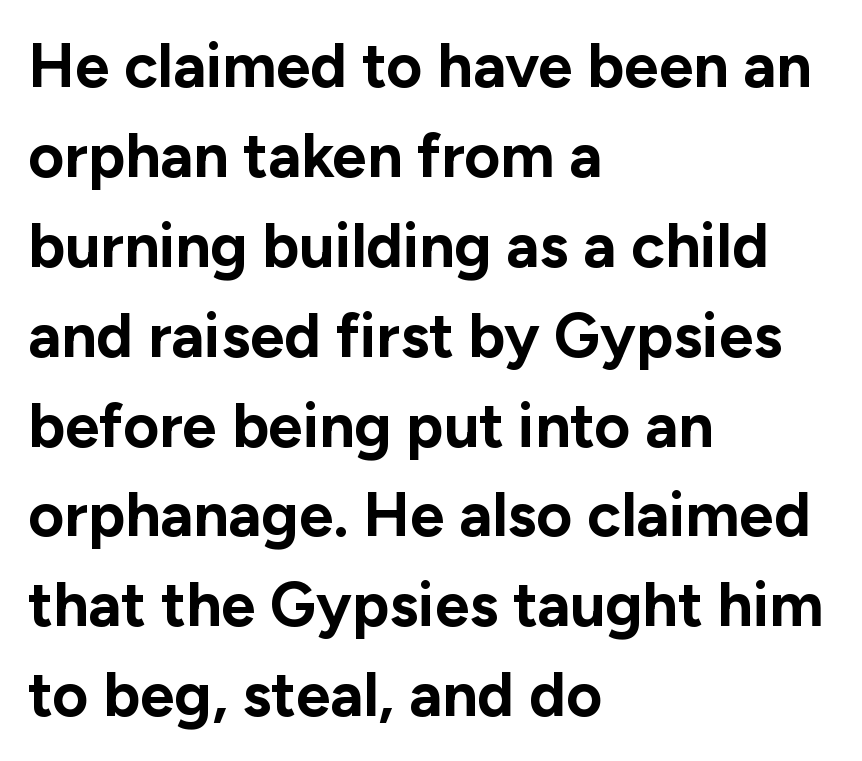
The image shows 62 px bold sans-serif type, upright; set left-aligned, normal line spacing (1.45x), normal letter spacing, not underlined; low stroke contrast and a medium x-height.
